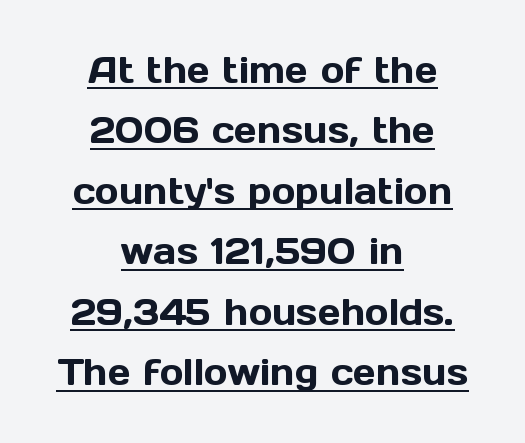
The image shows 36 px sans-serif type, upright; set centered, normal line spacing (1.68x), normal letter spacing, underlined; a medium x-height.
